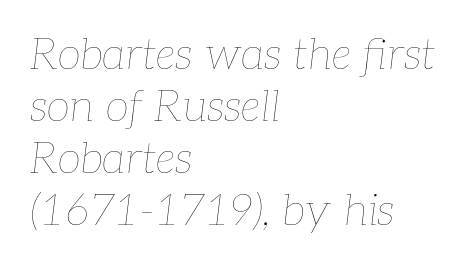
All the whitespace from short lines collects on the right. The passage shown is not bold in any degree. The face used here is proportionally spaced, like ordinary book or web type. Beneath every word, the page is bare. Inter-character spacing is left at the font's built-in metrics. This is oblique type, the kind used for emphasis or titles.
